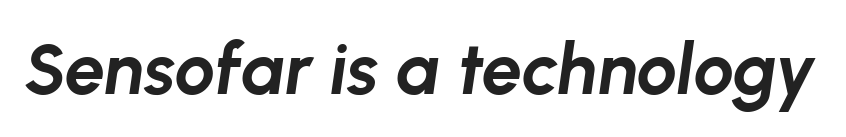
{"italic": "yes", "lean": "right", "slant_degrees": 8, "bold": "yes", "weight": "bold", "width": "normal", "stroke_contrast": "low", "x_height": "medium", "monospaced": "no", "underline": "no", "letter_spacing": "normal", "letter_spacing_em": 0.0, "glyph_px": 72}
